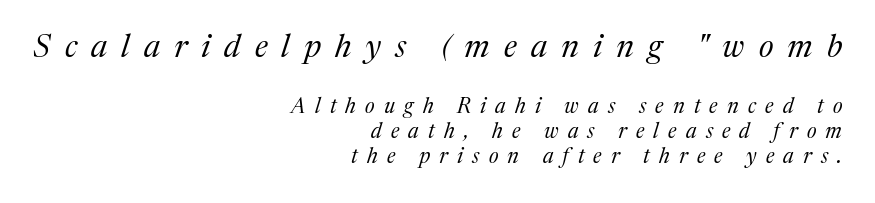
The image shows 32 px regular-weight serif type, italic (leaning right); set right-aligned, line spacing 1.2x, unusually wide letter spacing (+0.44 em), not underlined; the first (top) block is 1.52x larger; medium stroke contrast and a medium x-height.
